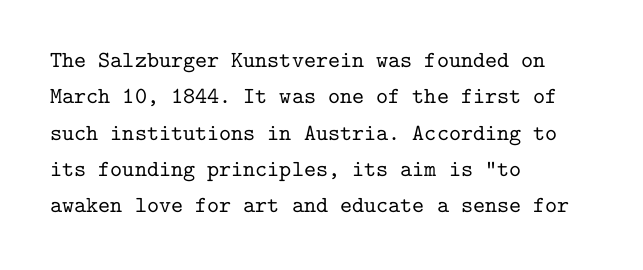
Q: Is the text italic (slanted)? A: No, it is upright.
Q: Is the text underlined? A: No.
Q: How is the paragraph aligned? A: Left-aligned.
Q: Is the spacing between letters normal or unusually wide? A: Normal.
Q: Is the spacing between lines tight, normal or loose? A: Normal.
